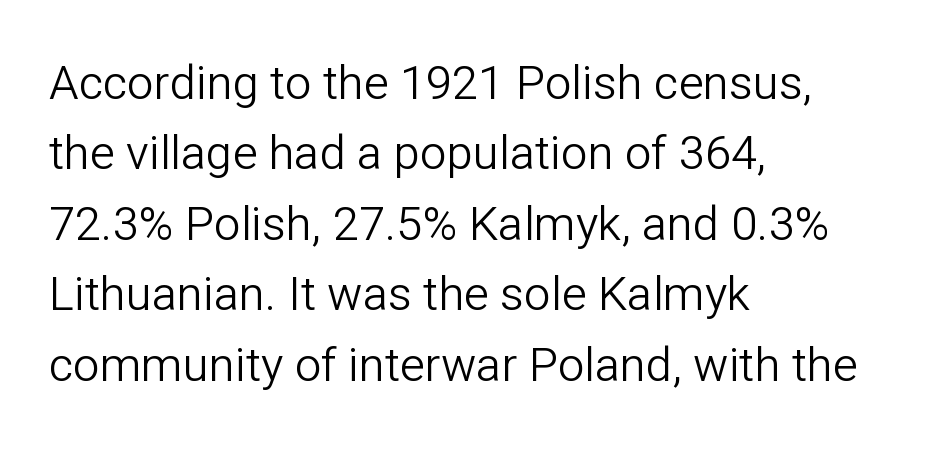
The image shows 47 px light sans-serif type, upright; set left-aligned, normal line spacing (1.5x), normal letter spacing, not underlined; low stroke contrast and a medium x-height.
